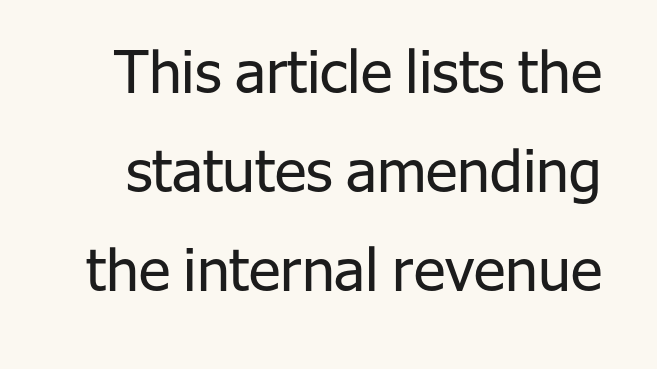
{"serif": "no", "italic": "no", "bold": "no", "weight": "regular", "width": "normal", "stroke_contrast": "low", "x_height": "medium", "monospaced": "no", "underline": "no", "line_spacing": "normal", "line_spacing_ratio": 1.68, "letter_spacing": "normal", "letter_spacing_em": 0.0, "glyph_px": 59}
